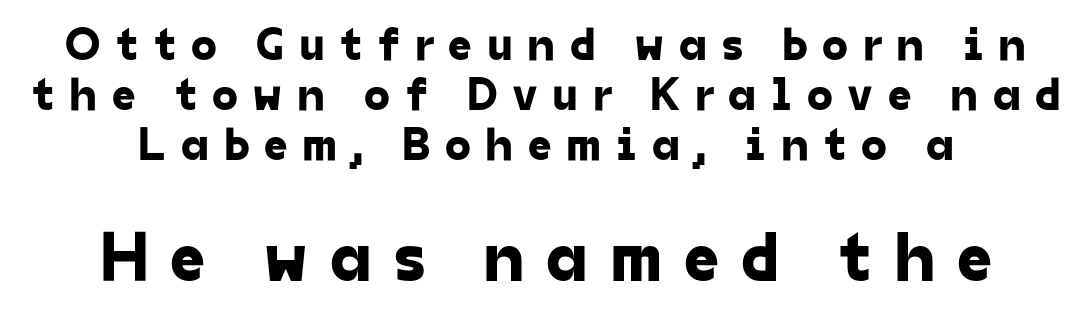
Bigger letters appear in the bottom chunk; the top chunk is reduced. In terms of letterform style, serifs are entirely absent. Any mark beneath the type? The region is blank. Leading is clearly below the norm, producing a dense column. Someone cranked the tracking dial way up on this one. You could not count columns in this text — the font is proportionally spaced.
